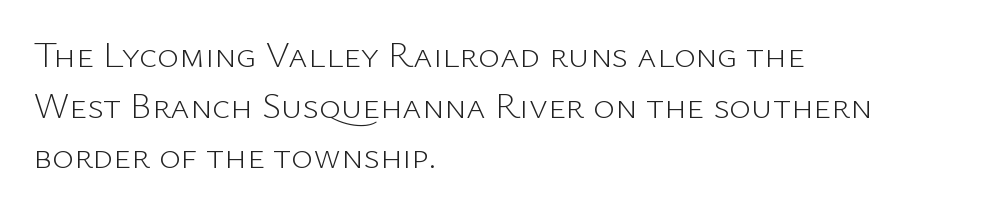
The image shows 37 px light sans-serif type, upright; set left-aligned, normal line spacing (1.37x), normal letter spacing, not underlined; low stroke contrast and a medium x-height.
